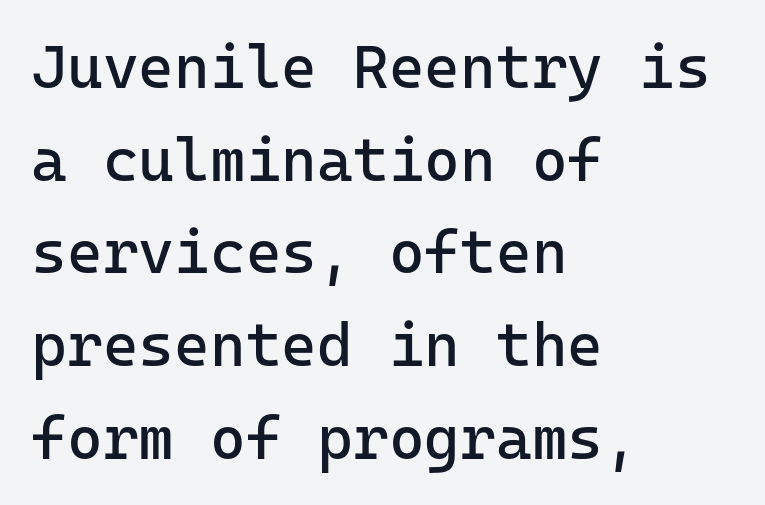
Q: Is the text bold? A: No.
Q: Is the text italic (slanted)? A: No, it is upright.
Q: Is the typeface a serif or a sans-serif typeface? A: Sans-serif.
Q: Is the text underlined? A: No.
Q: How is the paragraph aligned? A: Left-aligned.
Q: Is the spacing between letters normal or unusually wide? A: Normal.
Q: Is the spacing between lines tight, normal or loose? A: Normal.
Q: Width (condensed, normal, or wide)? A: Normal.
Q: Stroke contrast? A: Low.
Q: x-height? A: Medium.
Q: Monospaced? A: Yes.
